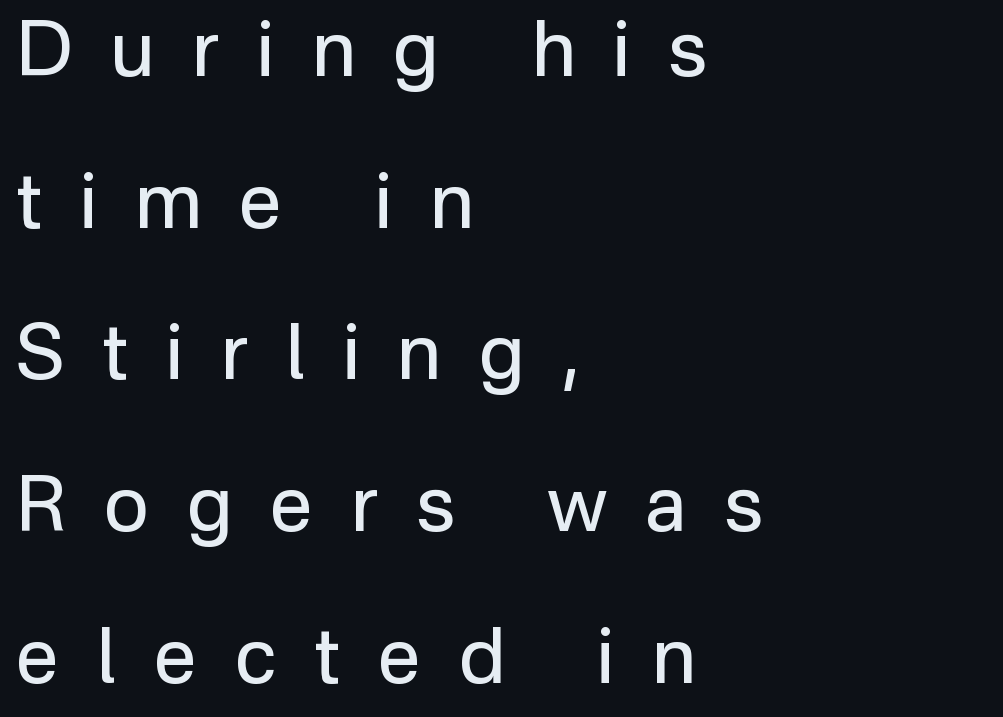
{"serif": "no", "italic": "no", "bold": "no", "weight": "regular", "width": "normal", "stroke_contrast": "low", "x_height": "medium", "monospaced": "no", "underline": "no", "align": "left", "line_spacing": "loose", "line_spacing_ratio": 1.97, "letter_spacing": "wide", "letter_spacing_em": 0.49, "glyph_px": 77}
